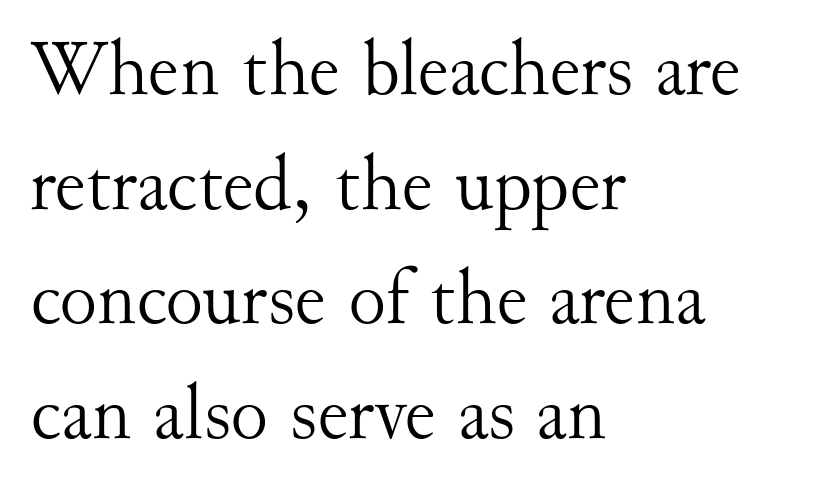
Proportional: the letters do not fall into vertical columns. A typesetter would call this leading conventional body-copy spacing. All the whitespace from short lines collects on the right. The type family on display is of the serif kind.
